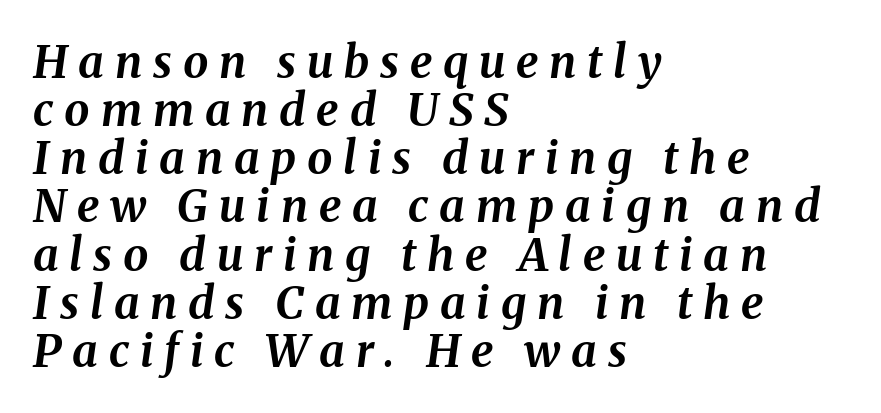
The image shows 45 px bold type, italic (leaning right); set left-aligned, tight line spacing (1.07x), unusually wide letter spacing (+0.24 em), not underlined; medium stroke contrast and a medium x-height.
